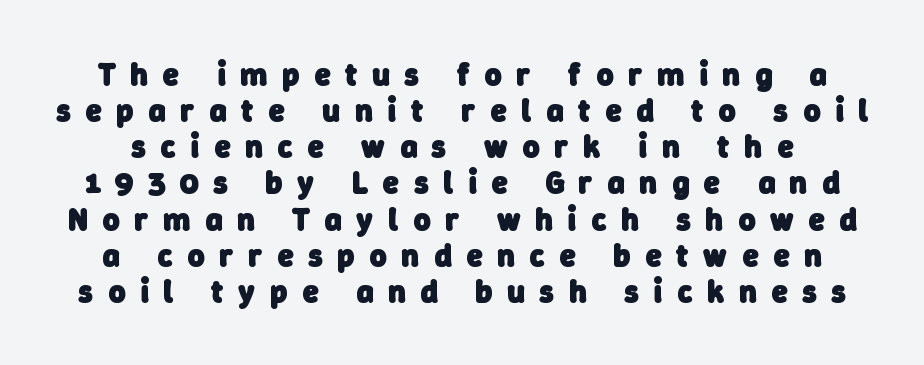
The image shows 32 px heavy sans-serif type; set tight line spacing (1.13x), unusually wide letter spacing (+0.47 em), not underlined; low stroke contrast and a medium x-height.
